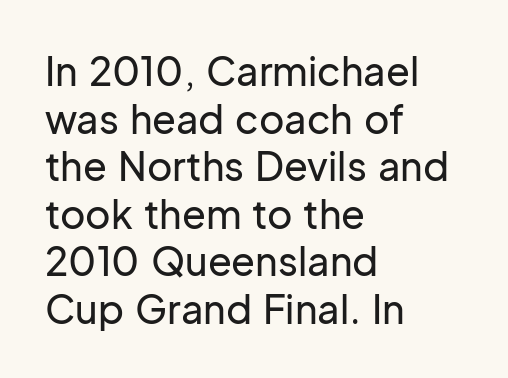
The image shows 39 px sans-serif type, upright; set left-aligned, line spacing 1.22x, normal letter spacing, not underlined; low stroke contrast and a medium x-height.
